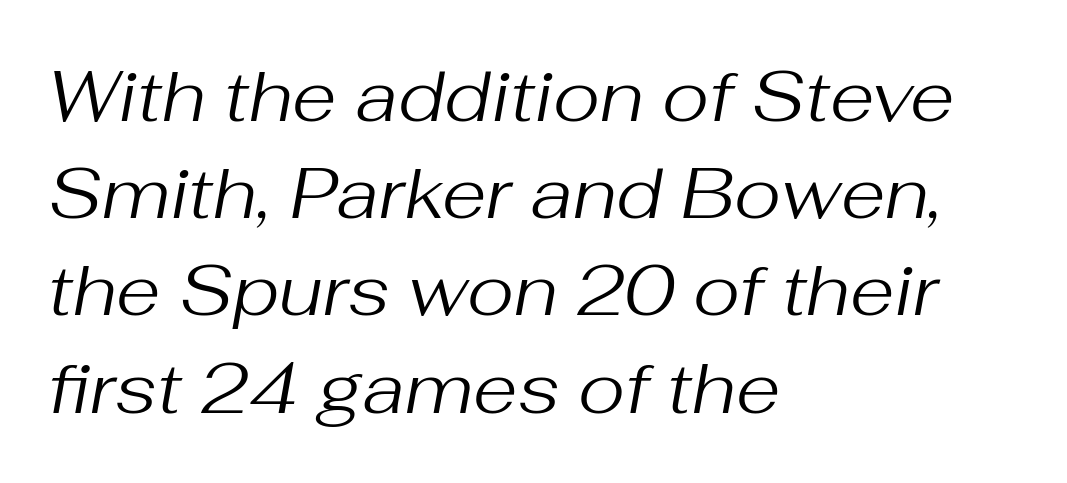
Caption: standard tracking, unaltered. Is the type heavy? It reads as light-to-regular instead. The letters advance in unequal steps, a hallmark of proportional type. Type without underlining. Students, observe: this is what conventionally led text looks like. This rendering uses left alignment, leaving the right contour irregular.
